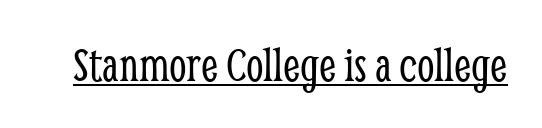
The image shows 50 px light, condensed serif type, upright; set normal letter spacing, underlined; low stroke contrast and a medium x-height.
